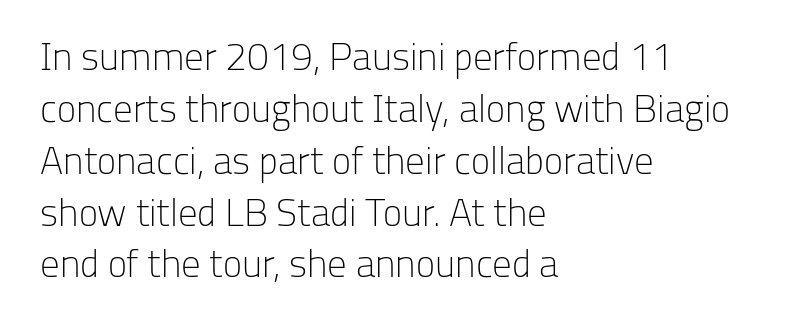
{"serif": "no", "italic": "no", "bold": "no", "weight": "light", "width": "normal", "stroke_contrast": "low", "x_height": "medium", "monospaced": "no", "underline": "no", "align": "left", "line_spacing": "normal", "line_spacing_ratio": 1.33, "letter_spacing": "normal", "letter_spacing_em": 0.0, "glyph_px": 39}
